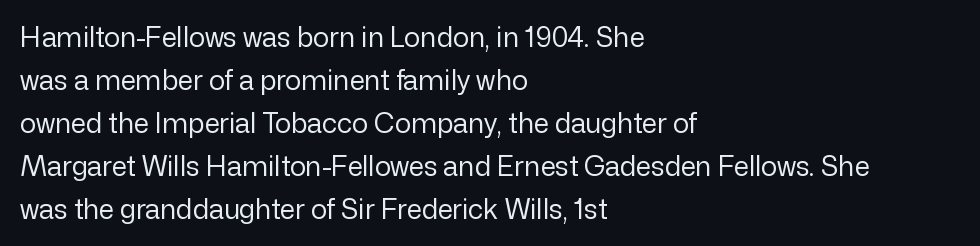
Line beginnings align vertically; line endings do not. Quick note: not italic, upright. No chunkiness to these letters — they're not bold. Default kerning and tracking; the words read as compact shapes.
